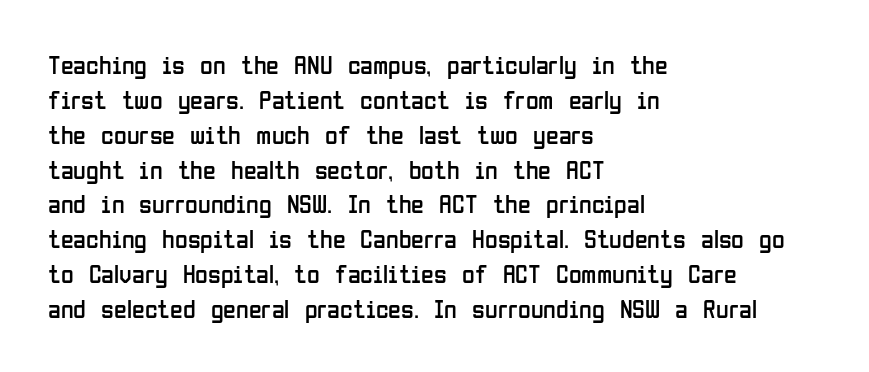
Q: Is the text bold? A: No.
Q: Is the text italic (slanted)? A: No, it is upright.
Q: Is the text underlined? A: No.
Q: How is the paragraph aligned? A: Left-aligned.
Q: Is the spacing between letters normal or unusually wide? A: Normal.
Q: Is the spacing between lines tight, normal or loose? A: Normal.
